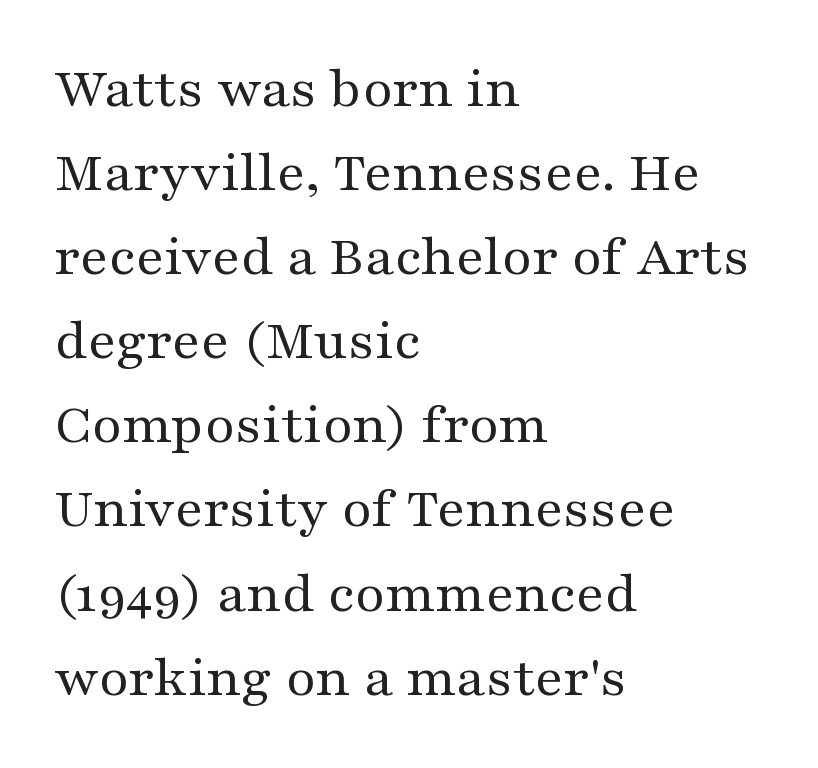
The image shows 58 px regular-weight, wide serif type, upright; set left-aligned, normal line spacing (1.45x), normal letter spacing, not underlined; medium stroke contrast and a medium x-height.
